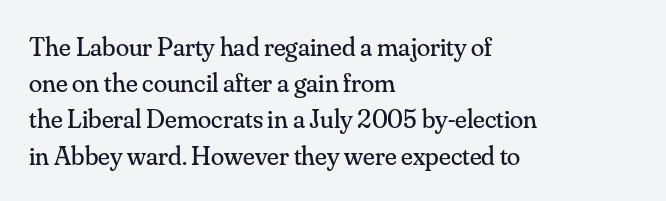
Q: Is the text bold? A: No.
Q: Is the text italic (slanted)? A: No, it is upright.
Q: Is the text underlined? A: No.
Q: How is the paragraph aligned? A: Left-aligned.
Q: Is the spacing between letters normal or unusually wide? A: Normal.
Q: Is the spacing between lines tight, normal or loose? A: Normal.
